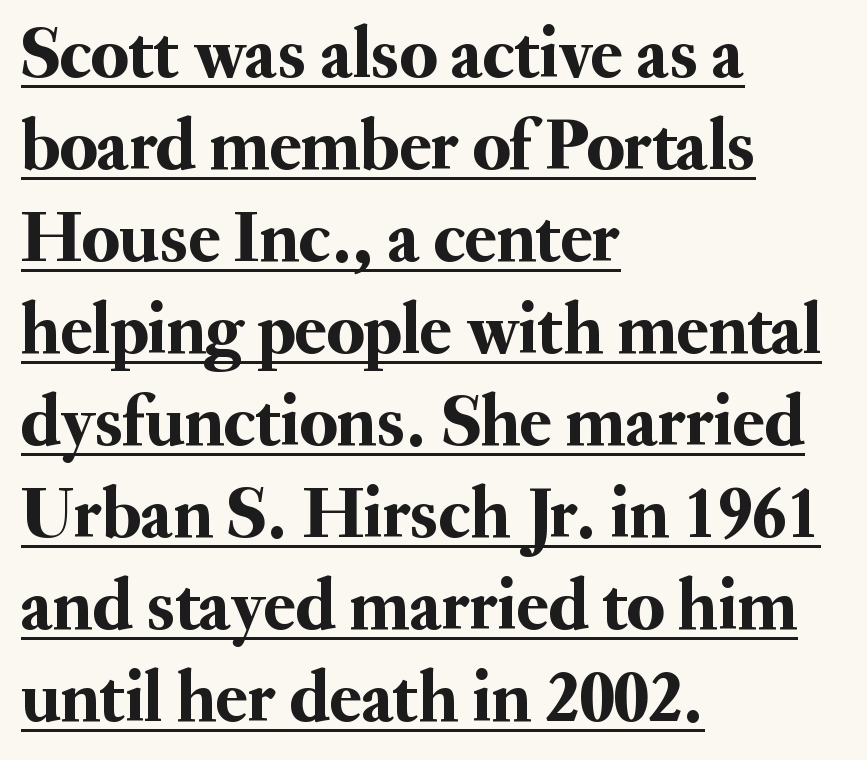
Q: Is the text italic (slanted)? A: No, it is upright.
Q: Is the typeface a serif or a sans-serif typeface? A: Serif.
Q: Is the text underlined? A: Yes.
Q: How is the paragraph aligned? A: Left-aligned.
Q: Is the spacing between letters normal or unusually wide? A: Normal.
Q: Is the spacing between lines tight, normal or loose? A: Normal.
Q: Width (condensed, normal, or wide)? A: Normal.
Q: Stroke contrast? A: Medium.
Q: x-height? A: Small.
Q: Monospaced? A: No.
